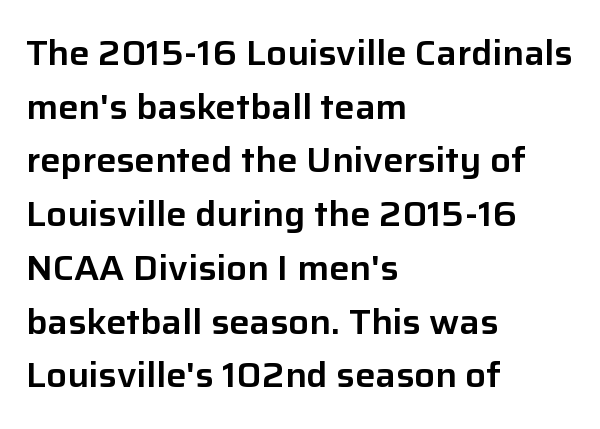
{"serif": "no", "italic": "no", "width": "normal", "stroke_contrast": "low", "x_height": "medium", "monospaced": "no", "underline": "no", "align": "left", "line_spacing": "normal", "line_spacing_ratio": 1.58, "letter_spacing": "normal", "letter_spacing_em": 0.0, "glyph_px": 34}
